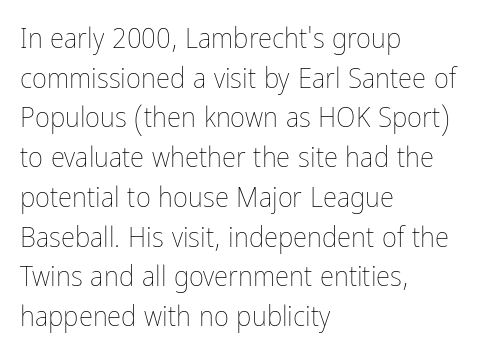
The image shows 29 px thin, condensed type, upright; set left-aligned, normal line spacing (1.37x), normal letter spacing, not underlined; low stroke contrast and a medium x-height.
